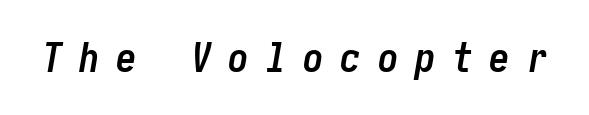
{"italic": "yes", "lean": "right", "slant_degrees": 10, "bold": "yes", "weight": "semibold", "width": "condensed", "stroke_contrast": "low", "x_height": "medium", "underline": "no", "letter_spacing": "wide", "letter_spacing_em": 0.41, "glyph_px": 41}
